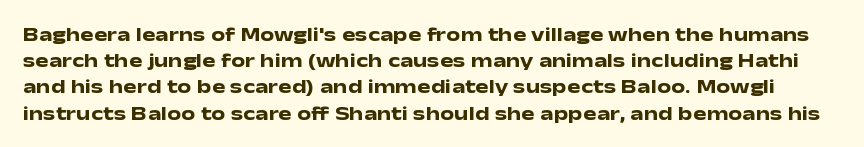
The image shows 20 px bold type, upright; set normal line spacing (1.31x), normal letter spacing, not underlined.
